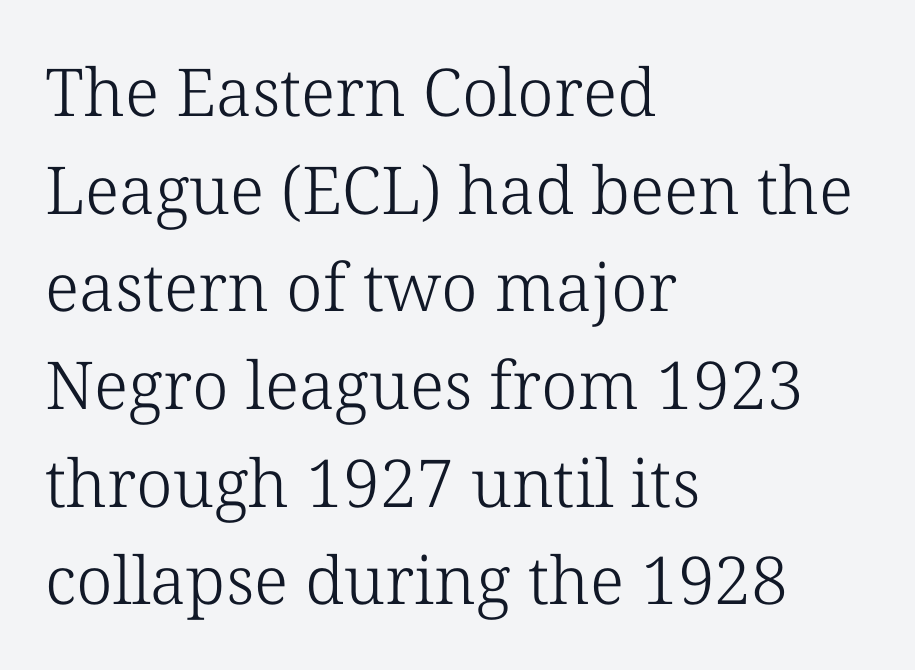
{"serif": "yes", "italic": "no", "bold": "no", "weight": "light", "width": "normal", "stroke_contrast": "low", "x_height": "medium", "monospaced": "no", "underline": "no", "align": "left", "line_spacing": "normal", "line_spacing_ratio": 1.48, "letter_spacing": "normal", "letter_spacing_em": 0.0, "glyph_px": 66}
